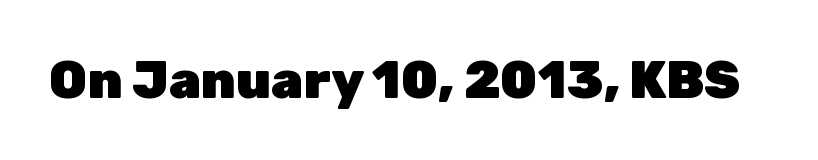
Plain, unruled lines of type. Proportional: the letters do not fall into vertical columns. Note: no serifs on the glyphs. How are the letters spaced? Ordinarily, with no added tracking. In terms of posture, this sample is upright. Thick stems and heavy bowls — unmistakably bold.
